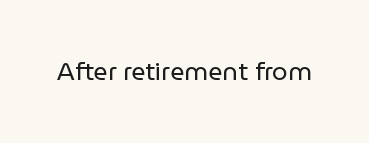
{"italic": "no", "bold": "no", "underline": "no", "letter_spacing": "normal", "letter_spacing_em": 0.0, "glyph_px": 25}
